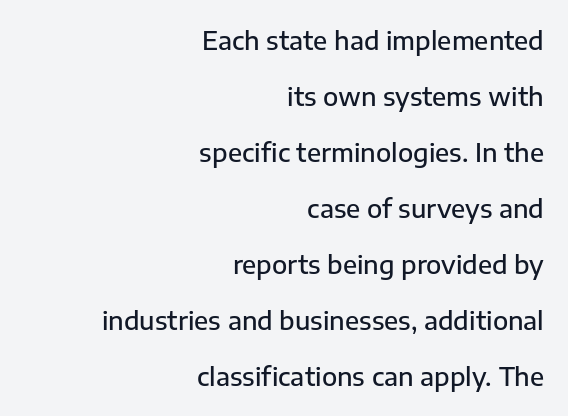
{"italic": "no", "bold": "semi", "underline": "no", "align": "right", "line_spacing": "loose", "line_spacing_ratio": 2.24, "letter_spacing": "normal", "letter_spacing_em": 0.0, "glyph_px": 25}
